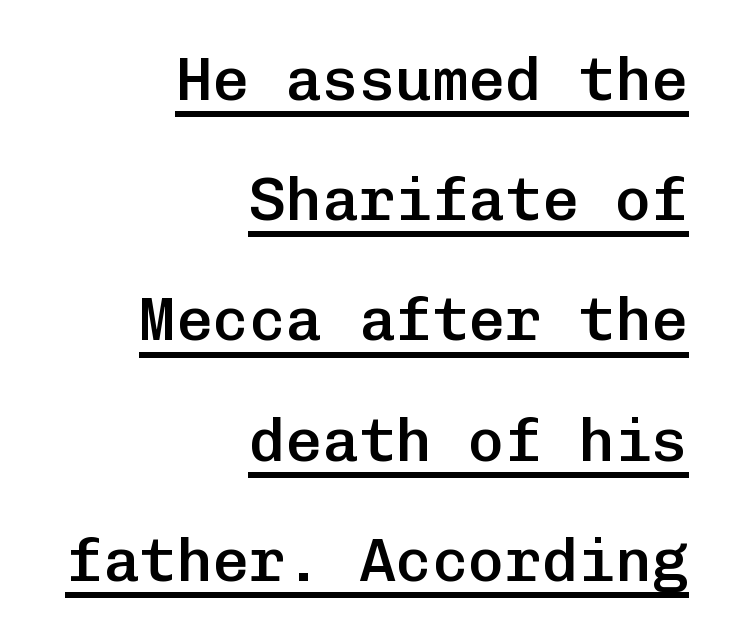
The image shows 61 px semibold sans-serif type, upright, monospaced; set right-aligned, loose line spacing (1.97x), normal letter spacing, underlined; low stroke contrast and a medium x-height.
